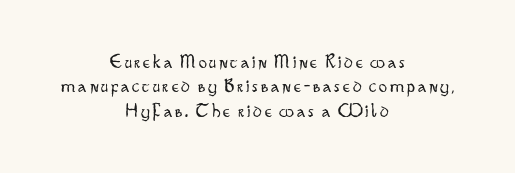
Every stem runs plumb, perpendicular to the baseline. Centered paragraph, ragged on both sides. Type without underlining. The weight tops out at a normal text grade.
